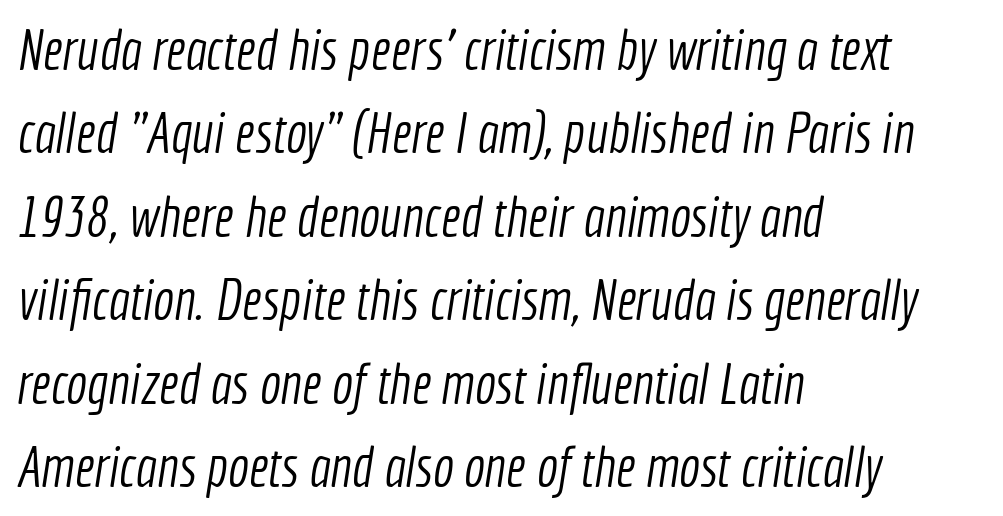
The image shows 56 px light, condensed sans-serif type; set left-aligned, normal line spacing (1.49x), normal letter spacing, not underlined; a medium x-height.
